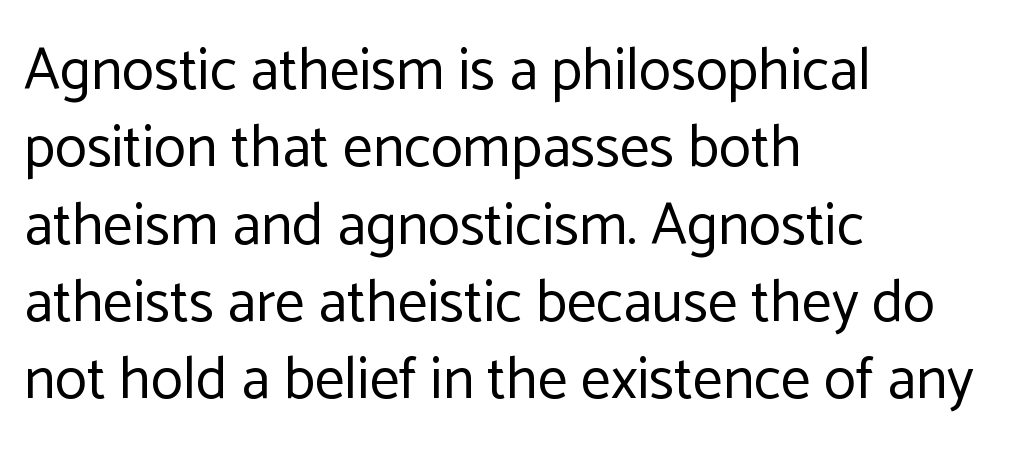
{"serif": "no", "italic": "no", "bold": "no", "weight": "regular", "width": "normal", "stroke_contrast": "low", "x_height": "medium", "monospaced": "no", "underline": "no", "align": "left", "line_spacing": "normal", "line_spacing_ratio": 1.31, "letter_spacing": "normal", "letter_spacing_em": 0.0, "glyph_px": 59}
